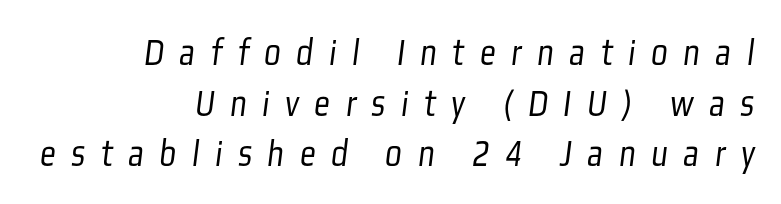
{"serif": "no", "bold": "no", "weight": "light", "width": "condensed", "stroke_contrast": "low", "x_height": "medium", "monospaced": "no", "underline": "no", "align": "right", "line_spacing": "normal", "line_spacing_ratio": 1.3, "letter_spacing": "wide", "letter_spacing_em": 0.4, "glyph_px": 39}
